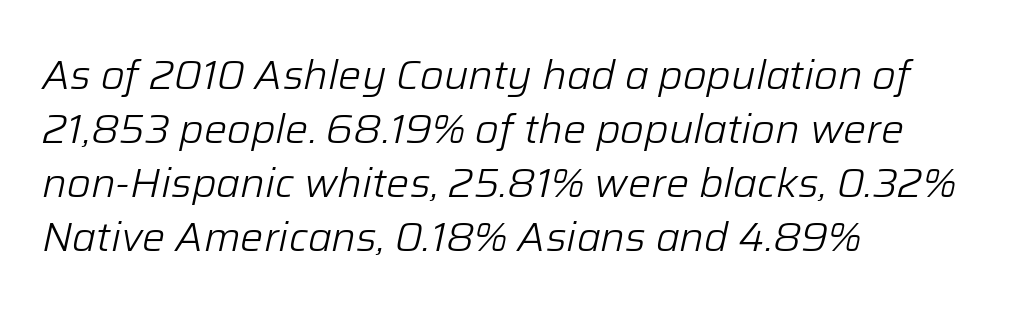
{"italic": "yes", "lean": "right", "slant_degrees": 12, "bold": "no", "weight": "light", "width": "normal", "stroke_contrast": "low", "x_height": "medium", "monospaced": "no", "underline": "no", "align": "left", "line_spacing": "normal", "line_spacing_ratio": 1.32, "letter_spacing": "normal", "letter_spacing_em": 0.0, "glyph_px": 41}
